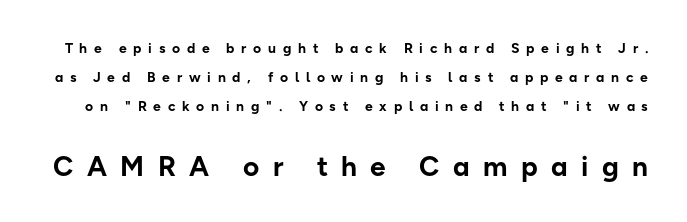
{"serif": "no", "italic": "no", "bold": "yes", "weight": "bold", "width": "normal", "stroke_contrast": "low", "x_height": "medium", "monospaced": "no", "underline": "no", "line_spacing": "loose", "line_spacing_ratio": 2.08, "letter_spacing": "wide", "letter_spacing_em": 0.48, "larger_block": "second", "size_ratio": 2.0, "glyph_px": 28}
